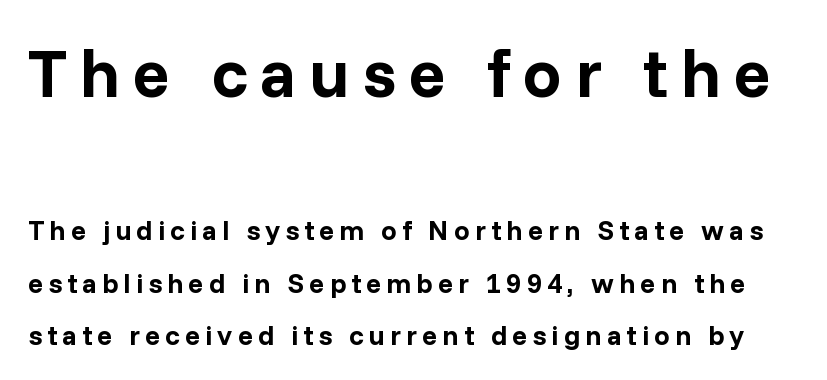
{"serif": "no", "italic": "no", "bold": "yes", "weight": "bold", "width": "normal", "stroke_contrast": "low", "x_height": "medium", "monospaced": "no", "underline": "no", "line_spacing_ratio": 1.87, "larger_block": "first", "size_ratio": 2.46, "glyph_px": 69}
